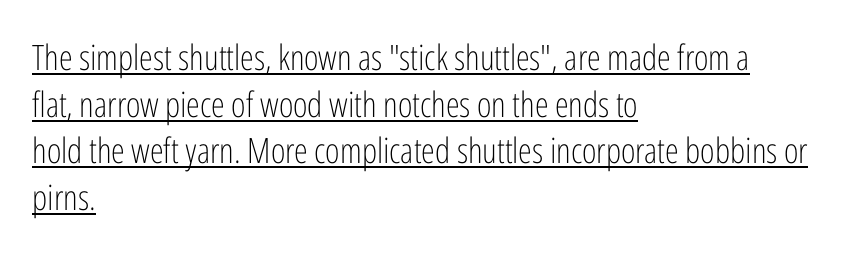
{"serif": "no", "italic": "no", "bold": "no", "weight": "light", "width": "condensed", "stroke_contrast": "low", "x_height": "medium", "monospaced": "no", "underline": "yes", "align": "left", "line_spacing": "normal", "line_spacing_ratio": 1.33, "letter_spacing": "normal", "letter_spacing_em": 0.0, "glyph_px": 35}
